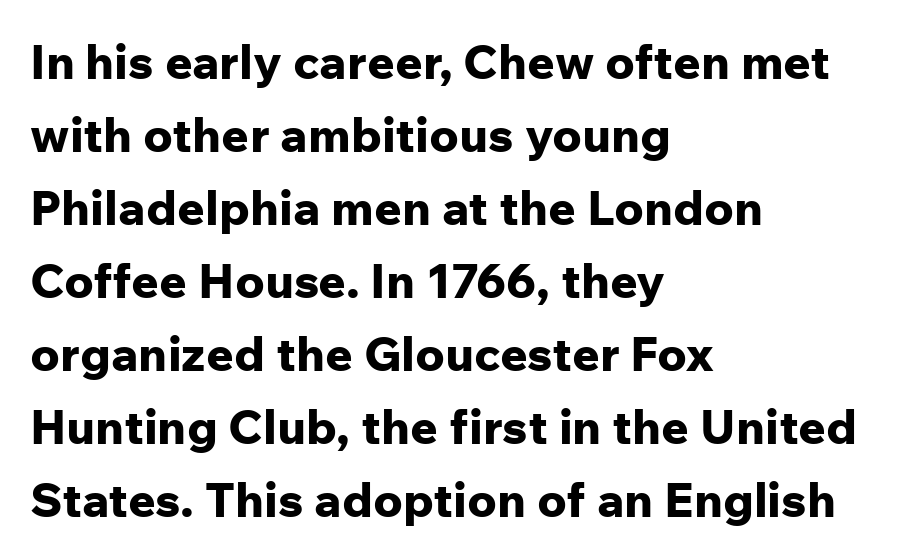
The image shows 48 px bold sans-serif type, upright; set left-aligned, normal line spacing (1.52x), normal letter spacing, not underlined; low stroke contrast and a medium x-height.
